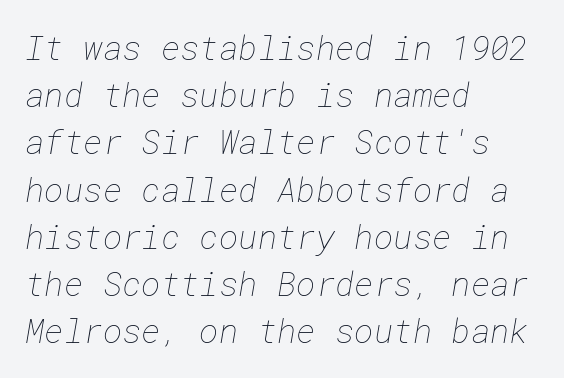
Q: Is the text bold? A: No.
Q: Is the text underlined? A: No.
Q: How is the paragraph aligned? A: Left-aligned.
Q: Is the spacing between letters normal or unusually wide? A: Normal.
Q: Is the spacing between lines tight, normal or loose? A: Normal.
Q: Width (condensed, normal, or wide)? A: Normal.
Q: Stroke contrast? A: Low.
Q: x-height? A: Medium.
